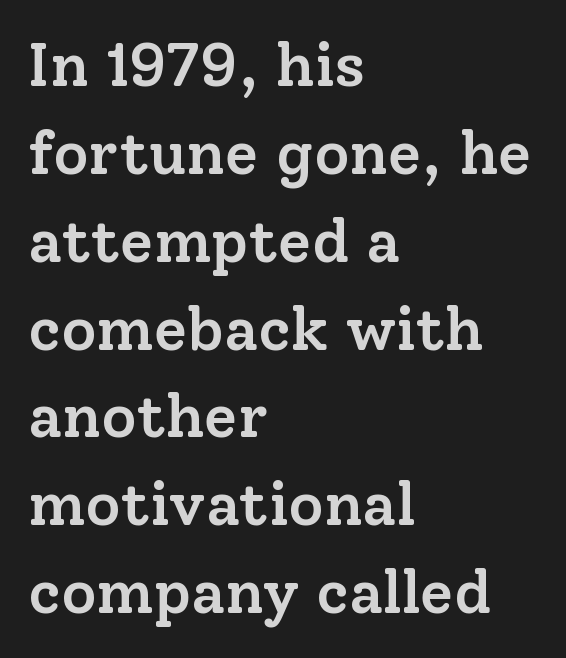
{"serif": "yes", "italic": "no", "bold": "semi", "weight": "semibold", "width": "normal", "stroke_contrast": "low", "x_height": "medium", "monospaced": "no", "underline": "no", "align": "left", "line_spacing": "normal", "line_spacing_ratio": 1.44, "letter_spacing": "normal", "letter_spacing_em": 0.0, "glyph_px": 61}
